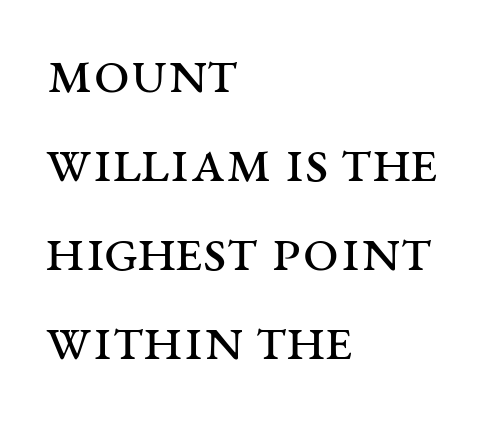
The image shows 64 px regular-weight, wide serif type, upright; set left-aligned, normal line spacing (1.39x), normal letter spacing, not underlined; medium stroke contrast and a large x-height.
